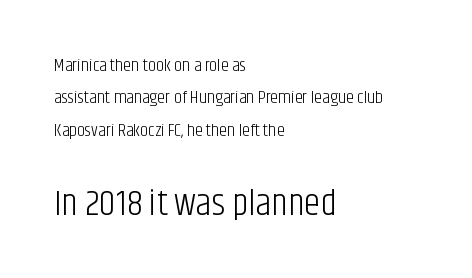
{"serif": "no", "italic": "no", "bold": "no", "weight": "light", "width": "condensed", "stroke_contrast": "low", "x_height": "large", "monospaced": "no", "underline": "no", "align": "left", "line_spacing_ratio": 1.8, "letter_spacing": "normal", "letter_spacing_em": 0.0, "larger_block": "second", "size_ratio": 2.06, "glyph_px": 37}
